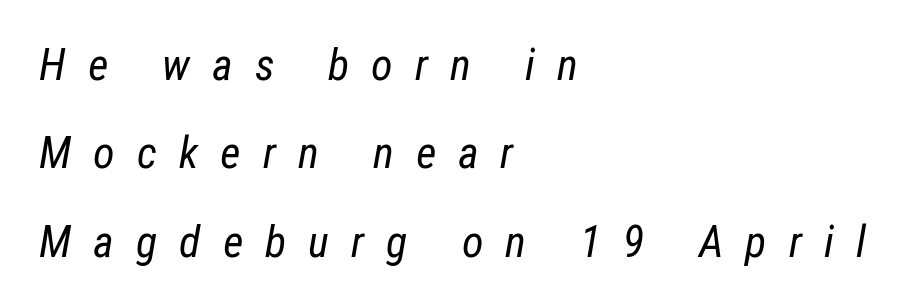
The image shows 44 px regular-weight, condensed type, italic (leaning right); set left-aligned, loose line spacing (2.01x), unusually wide letter spacing (+0.5 em), not underlined; low stroke contrast and a medium x-height.
